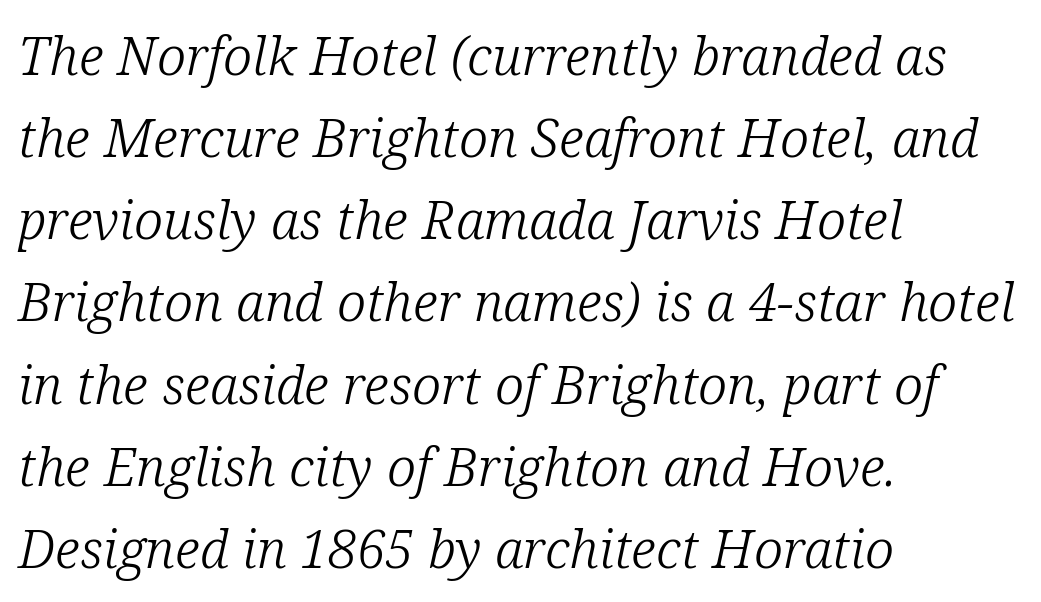
No extra ink here — the face is not bold. The passage shown stacks its lines at a standard gap. The letters carry serifs — small finishing strokes at the ends of their stems. Alignment: flush left. The lettering tilts uniformly, giving the passage an italic look.
